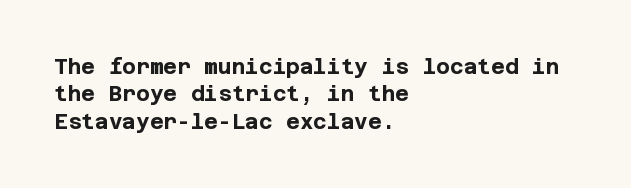
The image shows 21 px bold type, upright; set left-aligned, normal line spacing (1.3x), normal letter spacing, not underlined.
